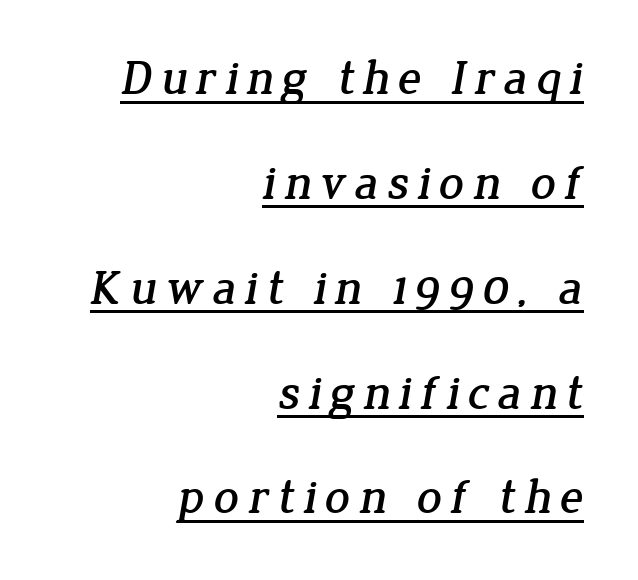
{"serif": "yes", "width": "normal", "stroke_contrast": "low", "x_height": "medium", "monospaced": "no", "underline": "yes", "align": "right", "line_spacing": "loose", "line_spacing_ratio": 2.14, "glyph_px": 49}
